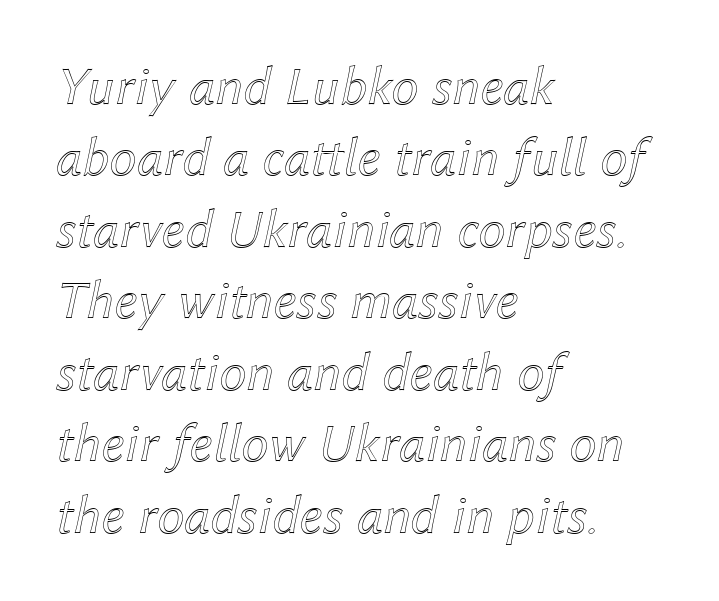
The image shows 55 px text type, italic (leaning right); set left-aligned, normal line spacing (1.3x), normal letter spacing, not underlined; a medium x-height.
